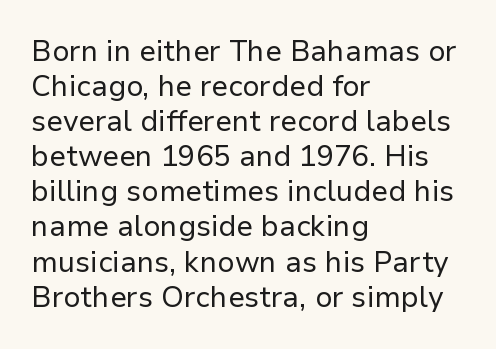
The image shows 29 px regular-weight sans-serif type, upright; set left-aligned, line spacing 1.21x, normal letter spacing, not underlined; low stroke contrast and a medium x-height.
